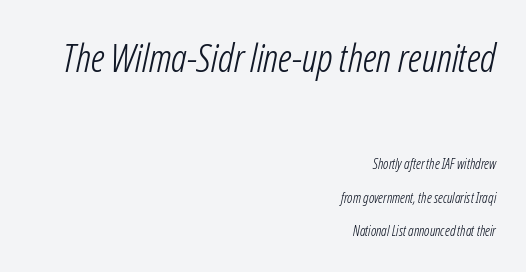
{"italic": "yes", "lean": "right", "slant_degrees": 12, "bold": "no", "weight": "light", "width": "condensed", "stroke_contrast": "low", "x_height": "medium", "monospaced": "no", "underline": "no", "align": "right", "line_spacing": "loose", "line_spacing_ratio": 2.39, "letter_spacing": "normal", "letter_spacing_em": 0.0, "larger_block": "first", "size_ratio": 2.79, "glyph_px": 39}
